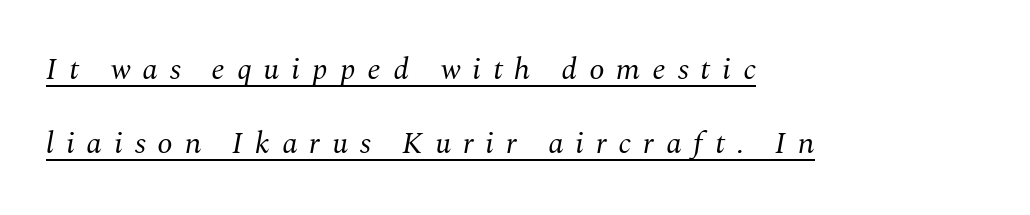
The typography opts for an oblique posture over an upright one. Check the space under the baseline: a stroke is drawn there. Vertical spacing — loose. The passage shown has open, widely tracked lettering throughout. Are there feet on the stems? There are — it's a serif.
